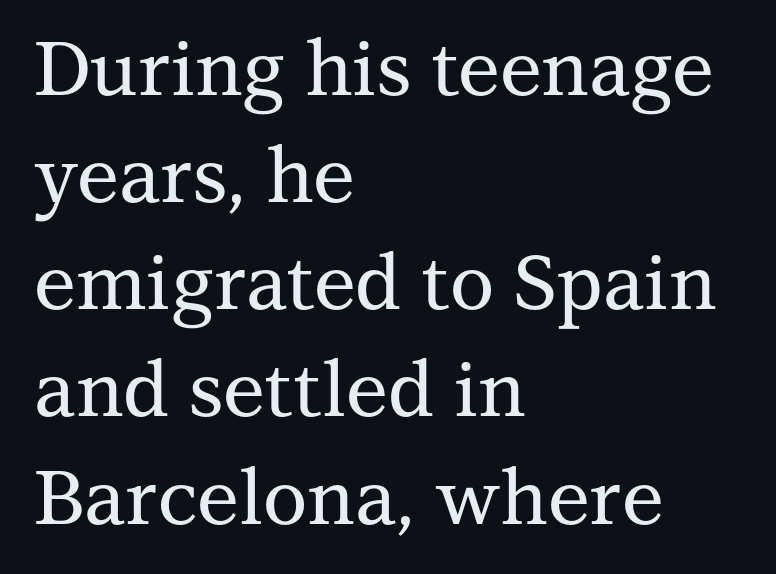
{"serif": "yes", "italic": "no", "width": "normal", "stroke_contrast": "medium", "x_height": "medium", "monospaced": "no", "underline": "no", "align": "left", "line_spacing": "normal", "line_spacing_ratio": 1.41, "letter_spacing": "normal", "letter_spacing_em": 0.0, "glyph_px": 76}
